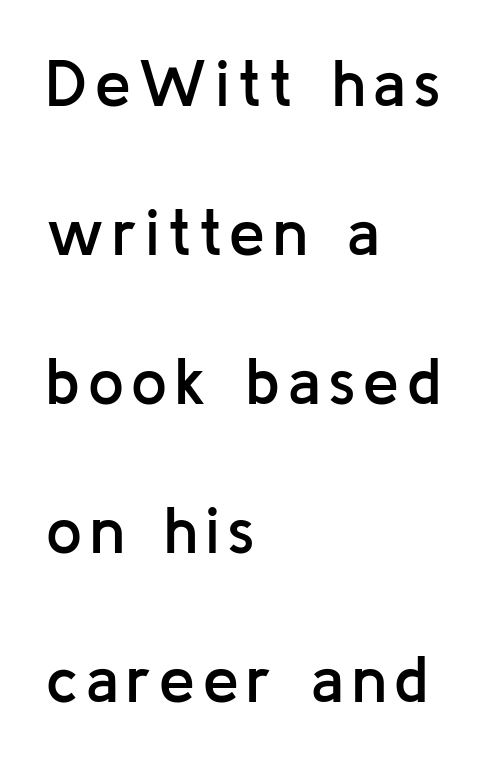
{"serif": "no", "italic": "no", "bold": "semi", "weight": "semibold", "width": "normal", "stroke_contrast": "low", "x_height": "medium", "monospaced": "no", "underline": "no", "align": "left", "line_spacing": "loose", "line_spacing_ratio": 2.33, "glyph_px": 64}
